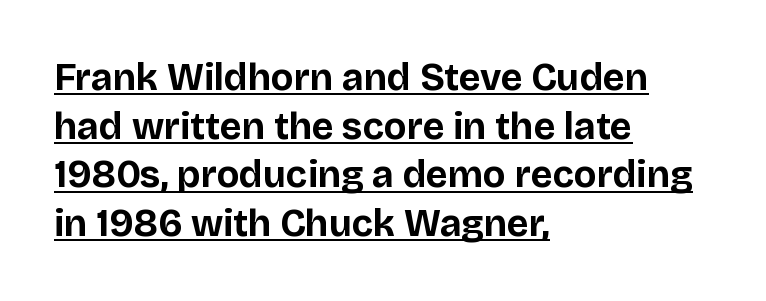
The image shows 38 px bold sans-serif type, upright; set left-aligned, normal line spacing (1.28x), normal letter spacing, underlined; low stroke contrast and a large x-height.
